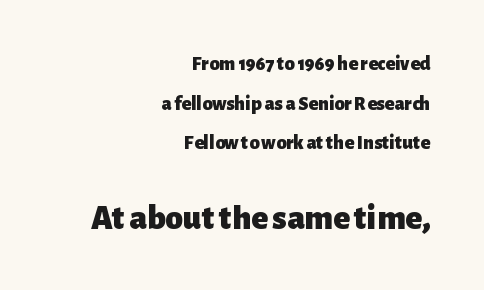
{"serif": "no", "italic": "no", "bold": "yes", "weight": "heavy", "width": "normal", "stroke_contrast": "low", "x_height": "medium", "monospaced": "no", "underline": "no", "align": "right", "line_spacing": "loose", "line_spacing_ratio": 1.98, "letter_spacing": "normal", "letter_spacing_em": 0.0, "larger_block": "second", "size_ratio": 1.75, "glyph_px": 35}
